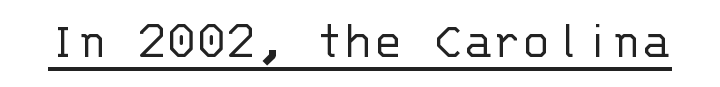
Q: Is the text bold? A: No.
Q: Is the text italic (slanted)? A: No, it is upright.
Q: Is the typeface a serif or a sans-serif typeface? A: Sans-serif.
Q: Is the text underlined? A: Yes.
Q: Is the spacing between letters normal or unusually wide? A: Normal.
Q: Width (condensed, normal, or wide)? A: Normal.
Q: Stroke contrast? A: Low.
Q: x-height? A: Large.
Q: Monospaced? A: Yes.
